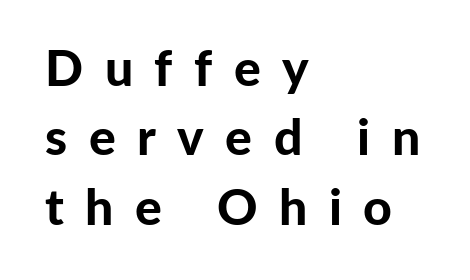
{"serif": "no", "italic": "no", "bold": "yes", "weight": "bold", "width": "normal", "stroke_contrast": "low", "x_height": "medium", "monospaced": "no", "underline": "no", "align": "left", "line_spacing": "normal", "line_spacing_ratio": 1.39, "letter_spacing": "wide", "letter_spacing_em": 0.43, "glyph_px": 50}
